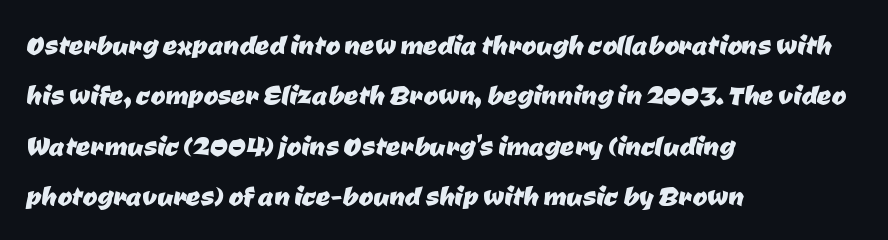
Serifs: no, the terminals of the letterforms are clean. The passage shown is typed in a proportional face where columns would drift. Only glyphs here, with clear space below each row. Tracking here is standard; glyphs follow each other at the usual distance. The rag falls on the right side of this text block.
